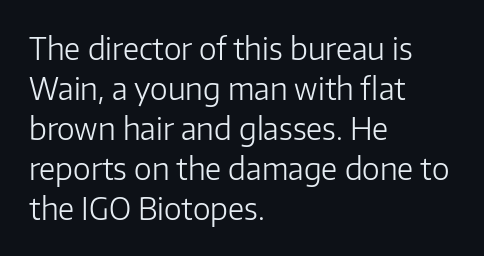
The image shows 30 px light sans-serif type, upright; set left-aligned, normal line spacing (1.33x), normal letter spacing, not underlined; low stroke contrast and a medium x-height.
